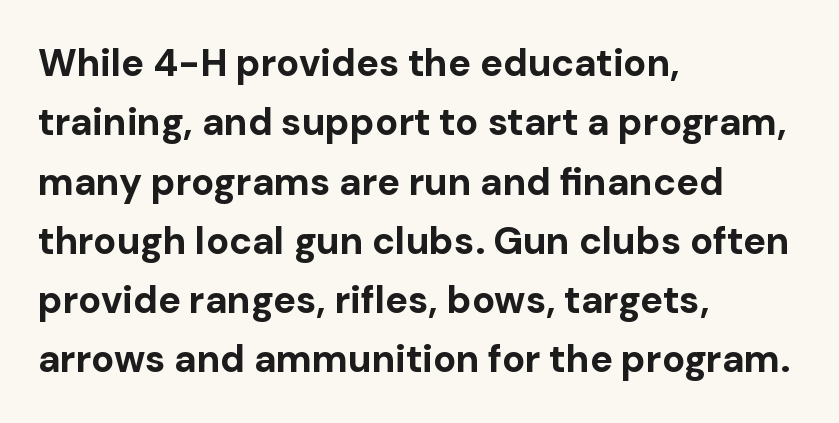
The image shows 38 px bold sans-serif type, upright; set left-aligned, normal line spacing (1.56x), normal letter spacing, not underlined; low stroke contrast and a medium x-height.
